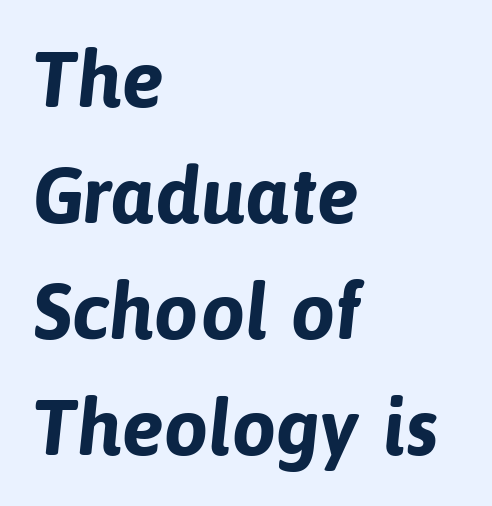
All the whitespace from short lines collects on the right. Typographically, this falls in the sans-serif category. The face used here is proportionally spaced, like ordinary book or web type. Does the weight exceed regular? Yes, all the way to bold.
